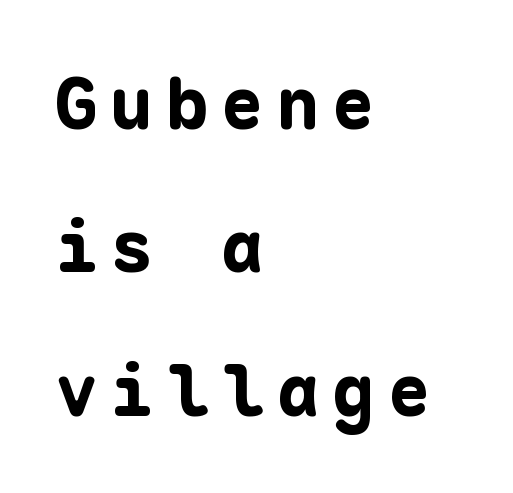
{"serif": "no", "italic": "no", "bold": "yes", "weight": "bold", "width": "normal", "stroke_contrast": "low", "x_height": "medium", "monospaced": "yes", "underline": "no", "align": "left", "line_spacing": "loose", "line_spacing_ratio": 1.99, "glyph_px": 72}
